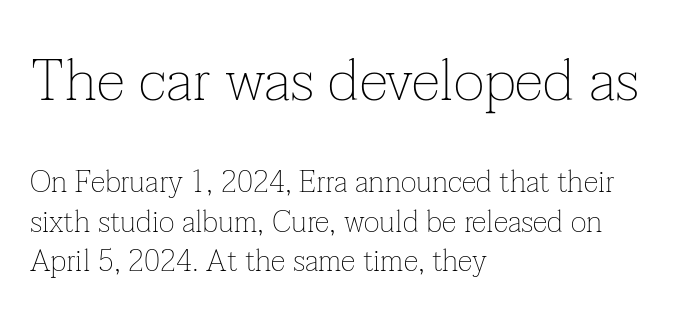
Q: Is the text bold? A: No.
Q: Is the text italic (slanted)? A: No, it is upright.
Q: Is the typeface a serif or a sans-serif typeface? A: Serif.
Q: Is the text underlined? A: No.
Q: How is the paragraph aligned? A: Left-aligned.
Q: Is the spacing between letters normal or unusually wide? A: Normal.
Q: Is the spacing between lines tight, normal or loose? A: Normal.
Q: Which block of text is set in a larger size, the first (top) or the second (bottom)? A: The first (top) one.
Q: Width (condensed, normal, or wide)? A: Normal.
Q: Stroke contrast? A: Low.
Q: x-height? A: Medium.
Q: Monospaced? A: No.
